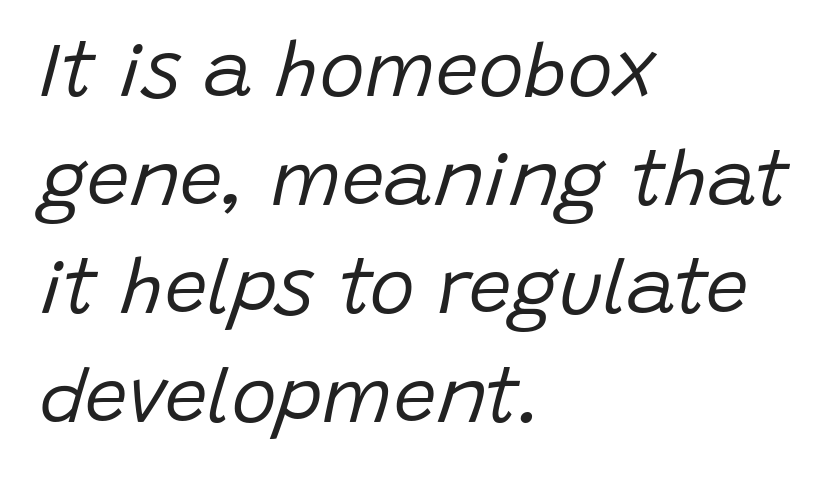
The image shows 76 px regular-weight type, italic (leaning right); set left-aligned, normal line spacing (1.43x), normal letter spacing, not underlined; low stroke contrast and a large x-height.
